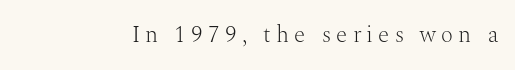
The foot of each line stays bare and open. Spacing between characters has been opened up far beyond the box default. Ink coverage per letter is moderate at most. You can tell it's not italic because the verticals are truly vertical.
